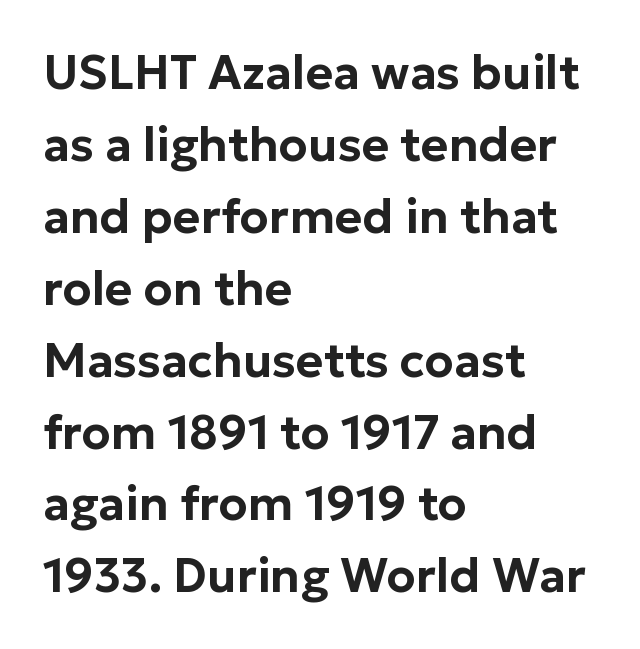
{"serif": "no", "italic": "no", "width": "normal", "stroke_contrast": "low", "x_height": "medium", "monospaced": "no", "underline": "no", "align": "left", "line_spacing": "normal", "line_spacing_ratio": 1.53, "letter_spacing": "normal", "letter_spacing_em": 0.0, "glyph_px": 47}
